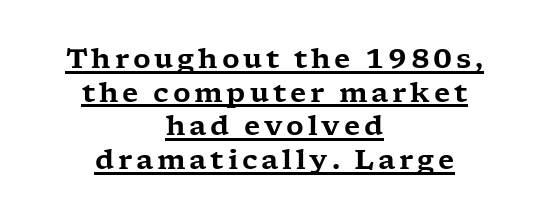
The image shows 27 px text type, upright; set centered, normal line spacing (1.25x), underlined.
